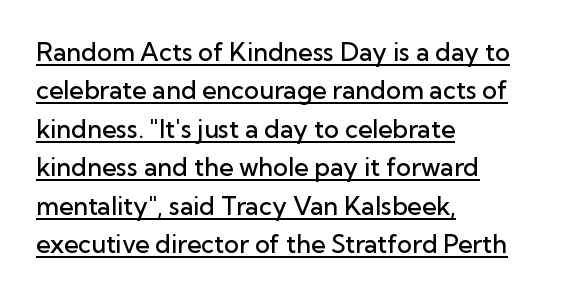
{"italic": "no", "bold": "semi", "underline": "yes", "align": "left", "line_spacing": "normal", "line_spacing_ratio": 1.54, "letter_spacing": "normal", "letter_spacing_em": 0.0, "glyph_px": 25}
